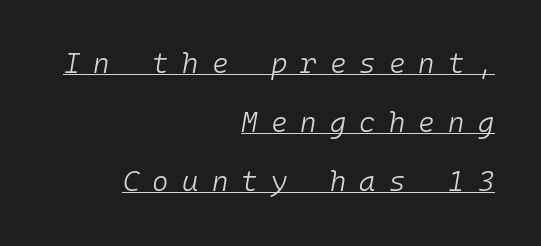
Q: Is the text bold? A: No.
Q: Is the text italic (slanted)? A: Yes, it leans right by about 10 degrees.
Q: Is the text underlined? A: Yes.
Q: How is the paragraph aligned? A: Right-aligned.
Q: Is the spacing between letters normal or unusually wide? A: Unusually wide.
Q: Is the spacing between lines tight, normal or loose? A: Loose.
Q: Width (condensed, normal, or wide)? A: Normal.
Q: Stroke contrast? A: Low.
Q: x-height? A: Medium.
Q: Monospaced? A: Yes.
